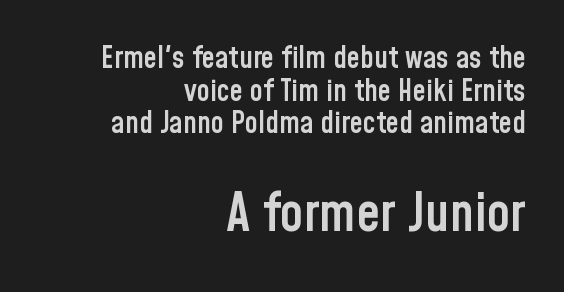
The image shows 53 px semibold, condensed sans-serif type, upright; set right-aligned, tight line spacing (1.09x), normal letter spacing, not underlined; the second (bottom) block is 1.77x larger; low stroke contrast and a medium x-height.
